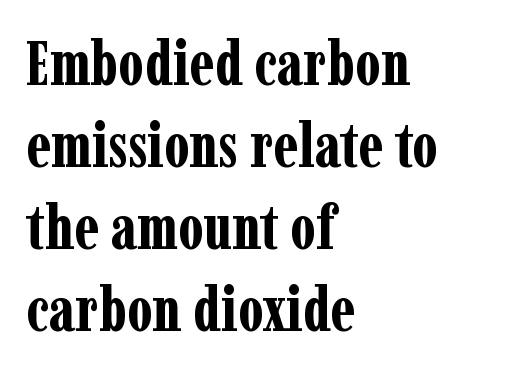
Serif or sans? Serif — the stroke terminals have little feet. Each glyph is drawn with heavy, bold strokes. Successive baselines arrive at the customary interval. The strip under each line holds only bare page. Vertical strokes here are truly vertical.
